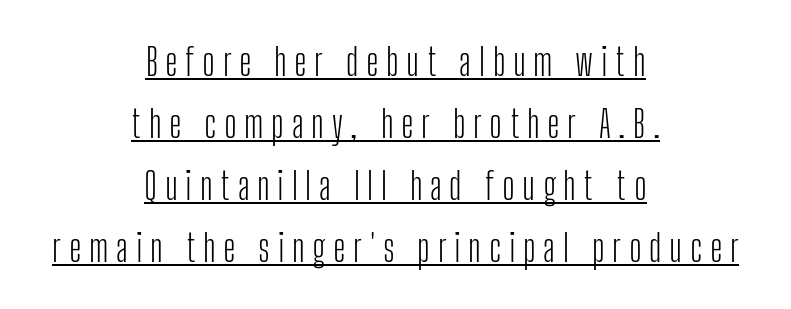
Underline: present. Every row of glyphs is offset so its center matches the block's center. The passage shown is typeset with a sans-serif family. The passage shown has open, widely tracked lettering throughout. Whoever set this chose a conventional vertical rhythm. Weight: not bold — regular or lighter.
